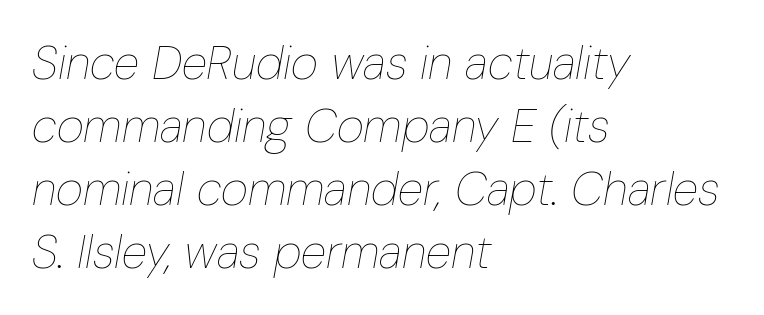
The image shows 47 px thin, condensed type, italic (leaning right); set left-aligned, normal line spacing (1.34x), normal letter spacing, not underlined; low stroke contrast and a medium x-height.
